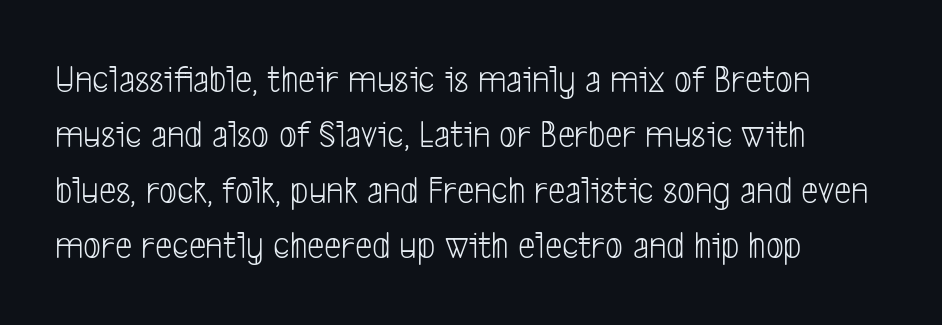
Inter-character spacing is left at the font's built-in metrics. Letters rest on an invisible, unmarked baseline. In terms of letterform style, serifs are entirely absent. Summary of vertical rhythm: regular, with standard interline spacing. Here the designer chose a conventional face with non-uniform glyph widths.
